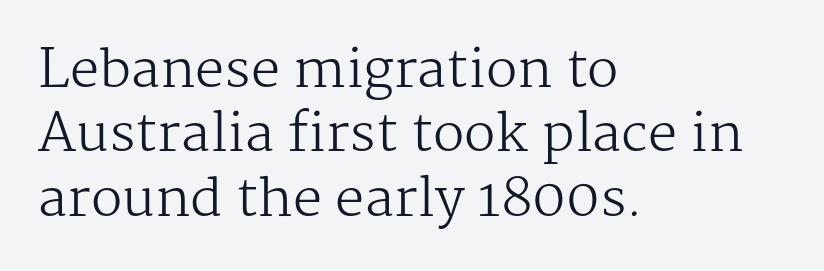
{"serif": "yes", "italic": "no", "bold": "no", "weight": "regular", "width": "normal", "stroke_contrast": "medium", "x_height": "medium", "monospaced": "no", "underline": "no", "align": "left", "line_spacing_ratio": 1.24, "letter_spacing": "normal", "letter_spacing_em": 0.0, "glyph_px": 52}
